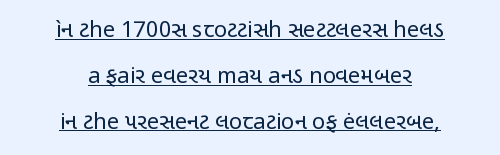
{"italic": "no", "bold": "no", "underline": "yes", "align": "center", "line_spacing": "loose", "line_spacing_ratio": 2.08, "letter_spacing": "normal", "letter_spacing_em": 0.0, "glyph_px": 22}
